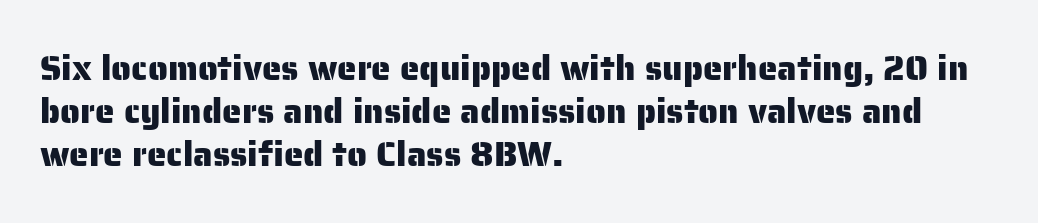
Q: Is the text italic (slanted)? A: No, it is upright.
Q: Is the typeface a serif or a sans-serif typeface? A: Sans-serif.
Q: Is the text underlined? A: No.
Q: How is the paragraph aligned? A: Left-aligned.
Q: Is the spacing between letters normal or unusually wide? A: Normal.
Q: Width (condensed, normal, or wide)? A: Normal.
Q: Stroke contrast? A: Low.
Q: x-height? A: Medium.
Q: Monospaced? A: No.
